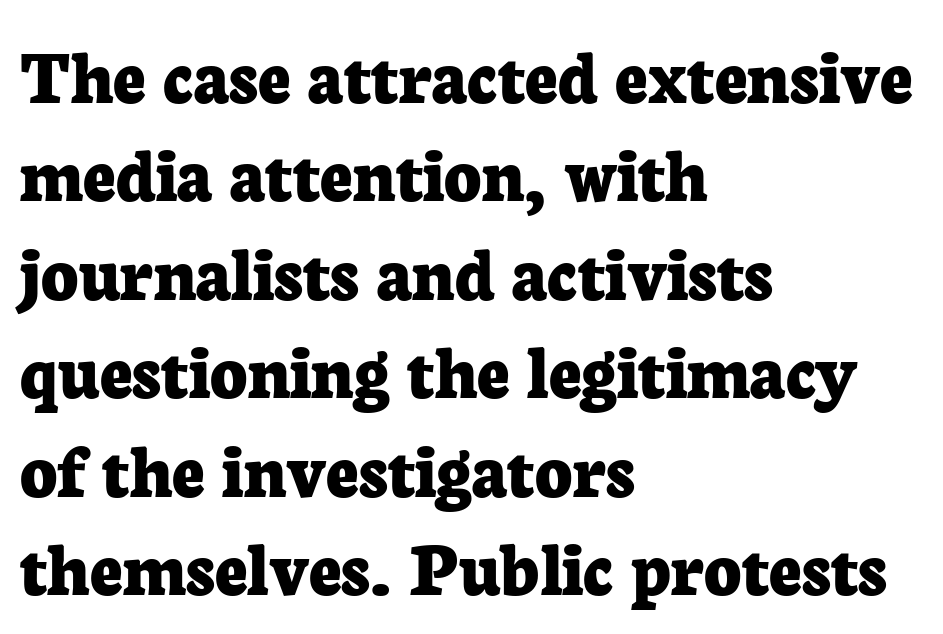
The image shows 80 px bold serif type, upright; set left-aligned, line spacing 1.23x, normal letter spacing, not underlined; low stroke contrast and a medium x-height.
